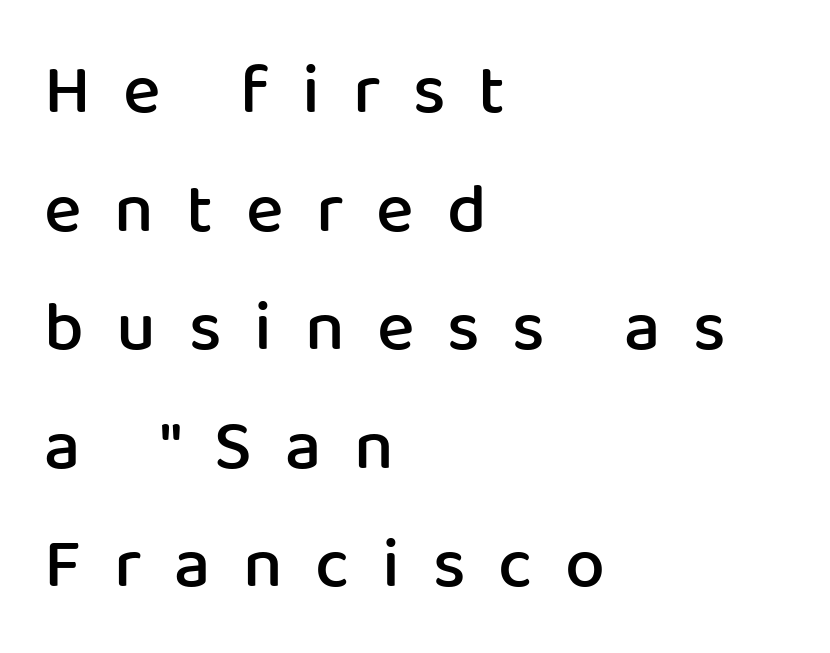
Leftover space on each line is placed entirely after the last word. Quick note: underline off. Note the varied advance widths — an 'i' is clearly narrower than an 'm'. Notice the strokes are somewhat thickened but not fully heavy: this is a semibold. This rendering widens character spacing well past its baseline value.
